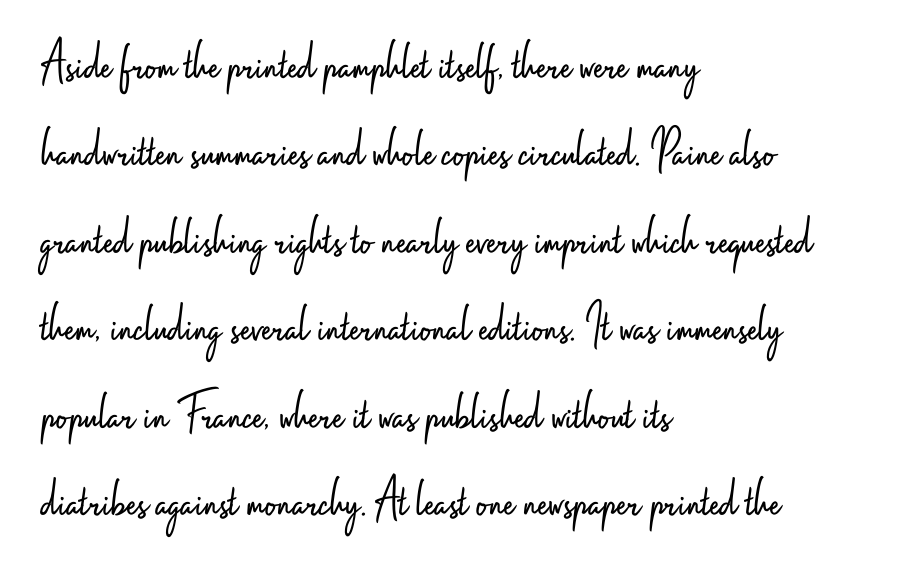
{"serif": "no", "bold": "no", "weight": "light", "width": "condensed", "stroke_contrast": "low", "x_height": "small", "monospaced": "no", "underline": "no", "align": "left", "line_spacing": "normal", "line_spacing_ratio": 1.59, "letter_spacing": "normal", "letter_spacing_em": 0.0, "glyph_px": 55}
